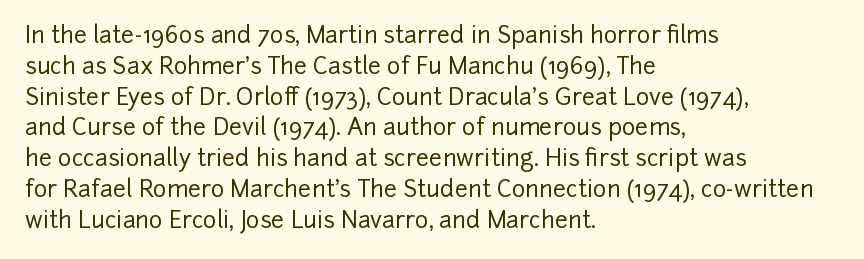
{"italic": "no", "underline": "no", "align": "left", "line_spacing": "normal", "line_spacing_ratio": 1.34, "letter_spacing": "normal", "letter_spacing_em": 0.0, "glyph_px": 23}
